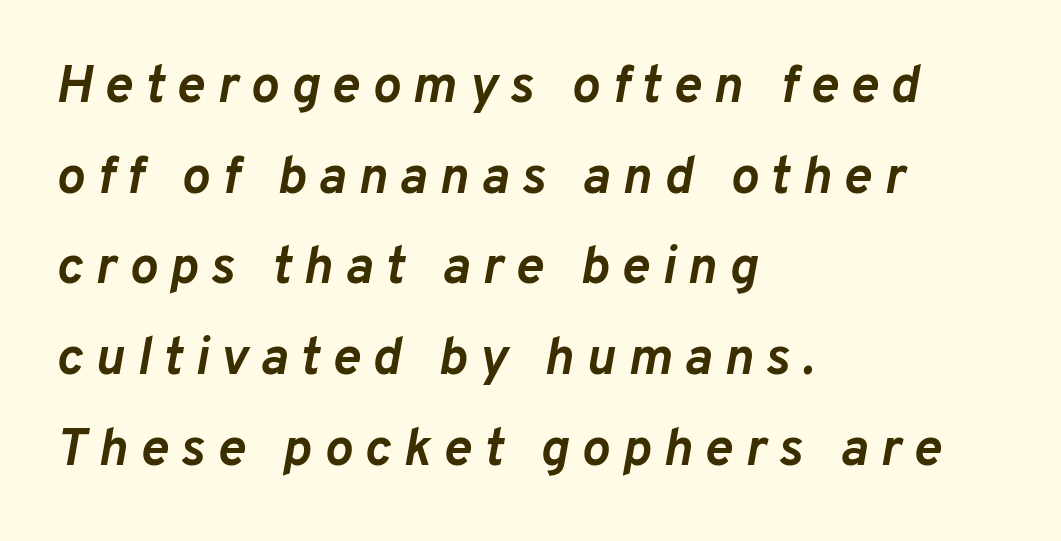
{"italic": "yes", "lean": "right", "slant_degrees": 10, "bold": "yes", "weight": "semibold", "width": "normal", "stroke_contrast": "low", "x_height": "medium", "monospaced": "no", "underline": "no", "align": "left", "line_spacing_ratio": 1.71, "letter_spacing": "wide", "letter_spacing_em": 0.23, "glyph_px": 53}
